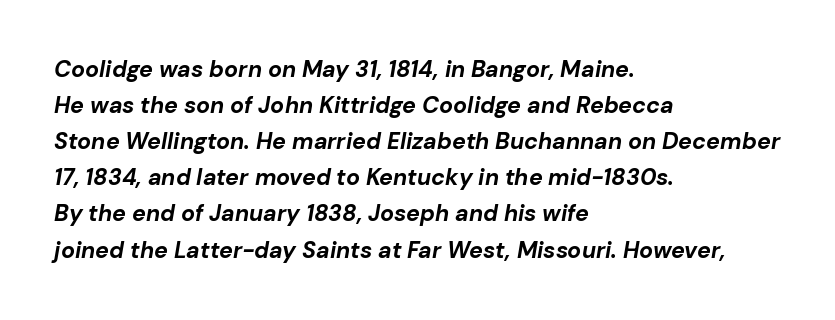
The text block is weighted toward the left margin, trailing off unevenly rightward. Strokes here are thick enough to call this a true bold. Words appear dense and cohesive because spacing is normal. Posture: slanted.
